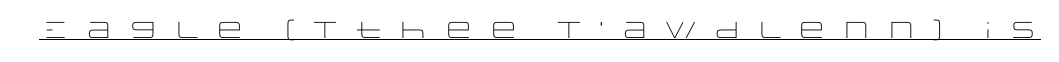
Q: Is the text bold? A: No.
Q: Is the text italic (slanted)? A: No, it is upright.
Q: Is the text underlined? A: Yes.
Q: Is the spacing between letters normal or unusually wide? A: Unusually wide.
